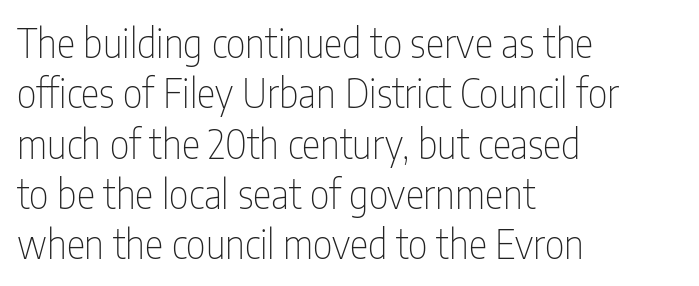
The passage shown is not underscored anywhere. What kind of face is this? One without serifs — a sans. Unlike italic type, these characters show no tilt at all. Vertical spacing — default.
